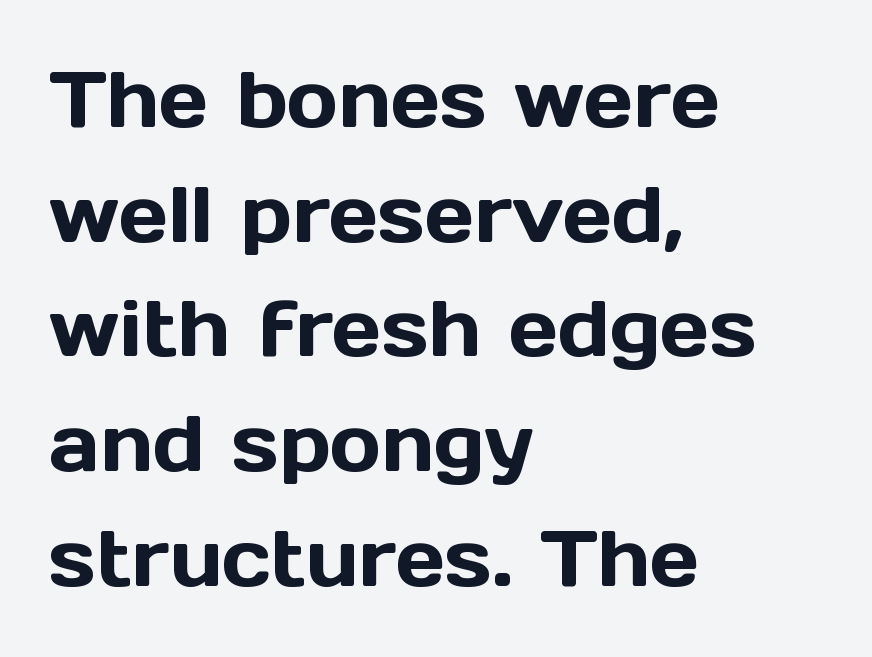
Q: Is the text italic (slanted)? A: No, it is upright.
Q: Is the typeface a serif or a sans-serif typeface? A: Sans-serif.
Q: Is the text underlined? A: No.
Q: How is the paragraph aligned? A: Left-aligned.
Q: Is the spacing between letters normal or unusually wide? A: Normal.
Q: Is the spacing between lines tight, normal or loose? A: Normal.
Q: Width (condensed, normal, or wide)? A: Normal.
Q: x-height? A: Medium.
Q: Monospaced? A: No.
